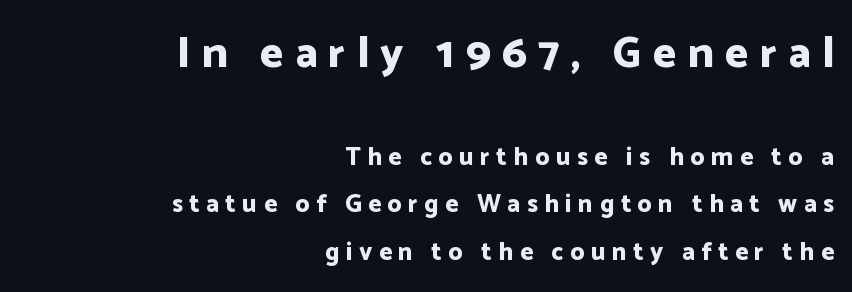
{"serif": "no", "italic": "no", "bold": "yes", "weight": "bold", "width": "normal", "stroke_contrast": "low", "x_height": "medium", "monospaced": "no", "underline": "no", "align": "right", "line_spacing": "loose", "line_spacing_ratio": 1.9, "letter_spacing": "wide", "letter_spacing_em": 0.26, "larger_block": "first", "size_ratio": 1.76, "glyph_px": 44}
